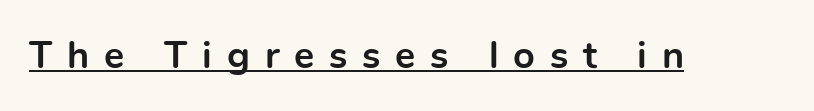
Q: Is the text bold? A: Yes.
Q: Is the text italic (slanted)? A: No, it is upright.
Q: Is the typeface a serif or a sans-serif typeface? A: Sans-serif.
Q: Is the text underlined? A: Yes.
Q: Is the spacing between letters normal or unusually wide? A: Unusually wide.
Q: Width (condensed, normal, or wide)? A: Normal.
Q: x-height? A: Medium.
Q: Monospaced? A: No.
